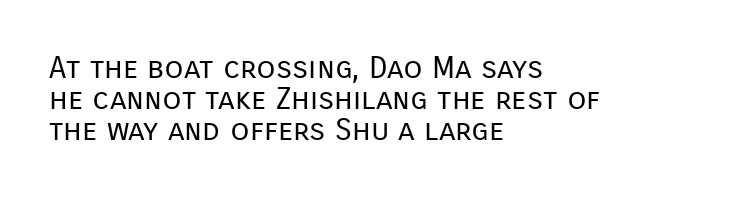
{"serif": "no", "italic": "no", "bold": "no", "weight": "regular", "width": "normal", "stroke_contrast": "low", "x_height": "medium", "monospaced": "no", "underline": "no", "align": "left", "line_spacing": "tight", "line_spacing_ratio": 1.0, "letter_spacing": "normal", "letter_spacing_em": 0.0, "glyph_px": 31}
